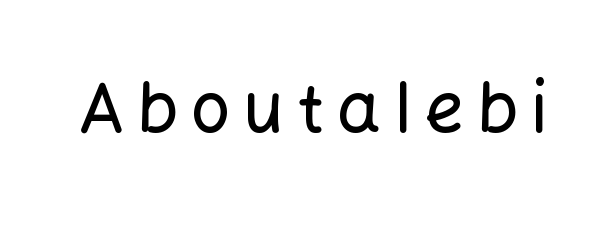
The image shows 69 px sans-serif type, upright; set not underlined; low stroke contrast and a medium x-height.
